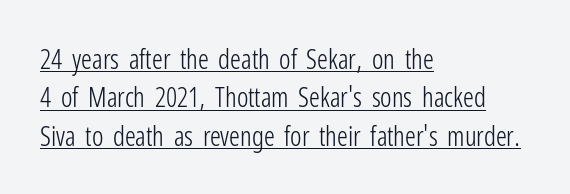
Q: Is the text bold? A: No.
Q: Is the text italic (slanted)? A: No, it is upright.
Q: Is the text underlined? A: Yes.
Q: How is the paragraph aligned? A: Left-aligned.
Q: Is the spacing between letters normal or unusually wide? A: Normal.
Q: Is the spacing between lines tight, normal or loose? A: Normal.
